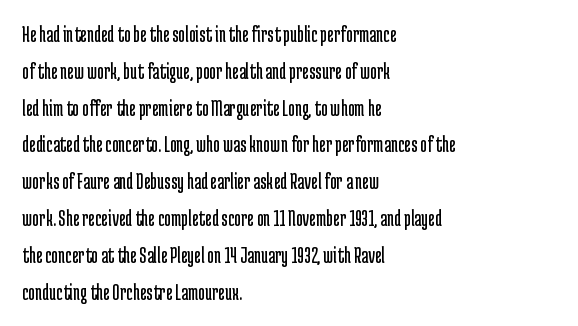
Q: Is the text bold? A: No.
Q: Is the text italic (slanted)? A: No, it is upright.
Q: Is the text underlined? A: No.
Q: How is the paragraph aligned? A: Left-aligned.
Q: Is the spacing between letters normal or unusually wide? A: Normal.
Q: Is the spacing between lines tight, normal or loose? A: Normal.
